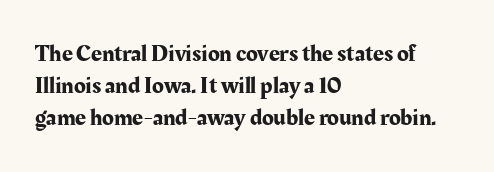
{"italic": "no", "underline": "no", "align": "left", "line_spacing": "normal", "line_spacing_ratio": 1.34, "letter_spacing": "normal", "letter_spacing_em": 0.0, "glyph_px": 24}
